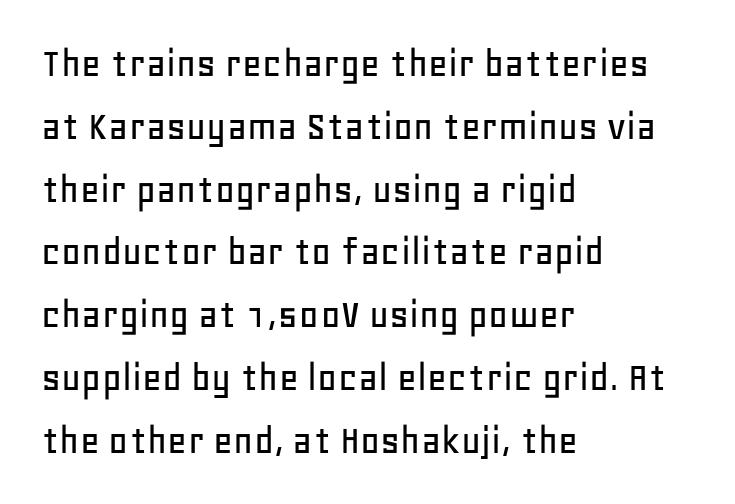
Q: Is the text italic (slanted)? A: No, it is upright.
Q: Is the typeface a serif or a sans-serif typeface? A: Sans-serif.
Q: Is the text underlined? A: No.
Q: How is the paragraph aligned? A: Left-aligned.
Q: Is the spacing between letters normal or unusually wide? A: Normal.
Q: Is the spacing between lines tight, normal or loose? A: Normal.
Q: Width (condensed, normal, or wide)? A: Normal.
Q: Stroke contrast? A: Low.
Q: x-height? A: Large.
Q: Monospaced? A: No.
